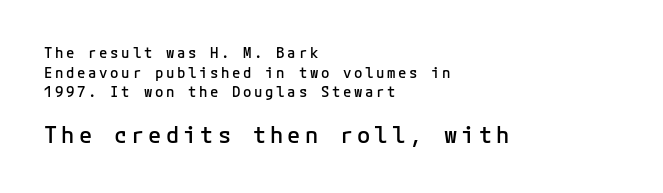
Q: Is the text bold? A: Semi-bold.
Q: Is the text italic (slanted)? A: No, it is upright.
Q: Is the text underlined? A: No.
Q: How is the paragraph aligned? A: Left-aligned.
Q: Is the spacing between lines tight, normal or loose? A: Normal.
Q: Which block of text is set in a larger size, the first (top) or the second (bottom)? A: The second (bottom) one.
